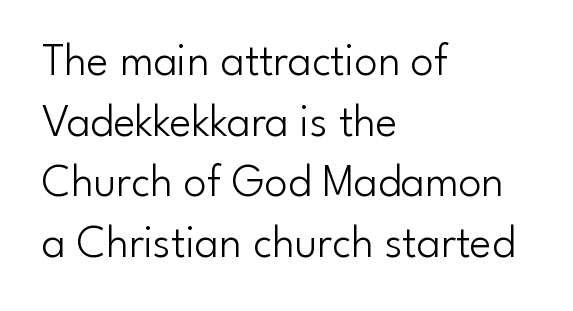
Q: Is the text bold? A: No.
Q: Is the text italic (slanted)? A: No, it is upright.
Q: Is the typeface a serif or a sans-serif typeface? A: Sans-serif.
Q: Is the text underlined? A: No.
Q: How is the paragraph aligned? A: Left-aligned.
Q: Is the spacing between letters normal or unusually wide? A: Normal.
Q: Is the spacing between lines tight, normal or loose? A: Normal.
Q: Width (condensed, normal, or wide)? A: Normal.
Q: Stroke contrast? A: Low.
Q: x-height? A: Small.
Q: Monospaced? A: No.
